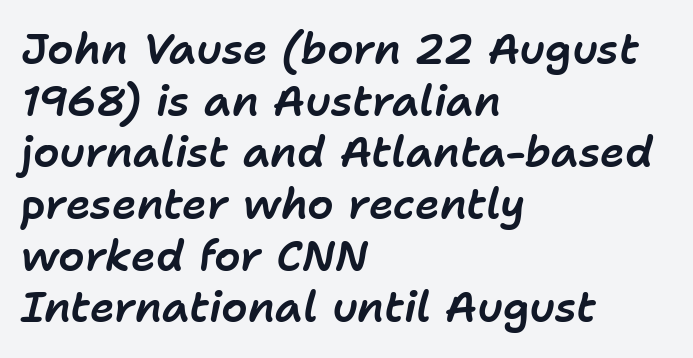
Spacing between characters is what you'd get straight out of the box. Each line starts at the same left margin while the right side varies. It's the slanting kind of type. A typesetter would call this proportional, since set widths differ per character. Descenders are the only things crossing below the line.
